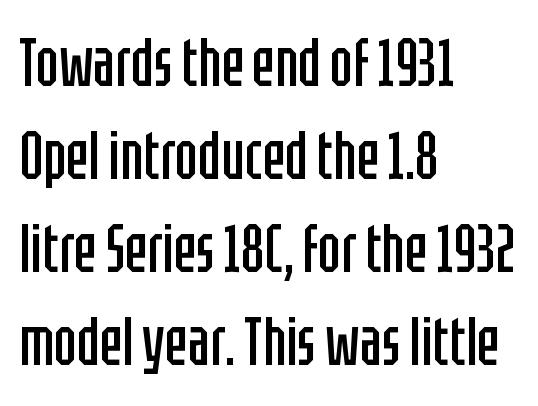
{"serif": "no", "italic": "no", "bold": "no", "weight": "regular", "width": "condensed", "stroke_contrast": "low", "x_height": "large", "monospaced": "no", "underline": "no", "align": "left", "line_spacing": "normal", "line_spacing_ratio": 1.39, "letter_spacing": "normal", "letter_spacing_em": 0.0, "glyph_px": 67}
